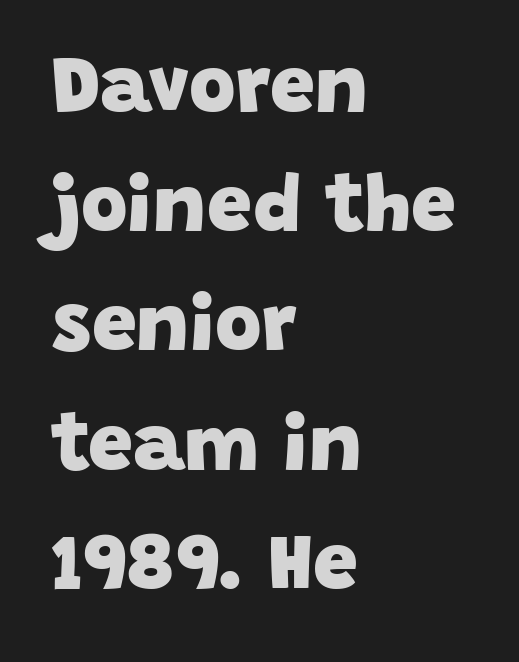
Q: Is the text bold? A: Yes.
Q: Is the typeface a serif or a sans-serif typeface? A: Sans-serif.
Q: Is the text underlined? A: No.
Q: How is the paragraph aligned? A: Left-aligned.
Q: Is the spacing between letters normal or unusually wide? A: Normal.
Q: Is the spacing between lines tight, normal or loose? A: Normal.
Q: Width (condensed, normal, or wide)? A: Normal.
Q: Stroke contrast? A: Low.
Q: x-height? A: Large.
Q: Monospaced? A: No.
